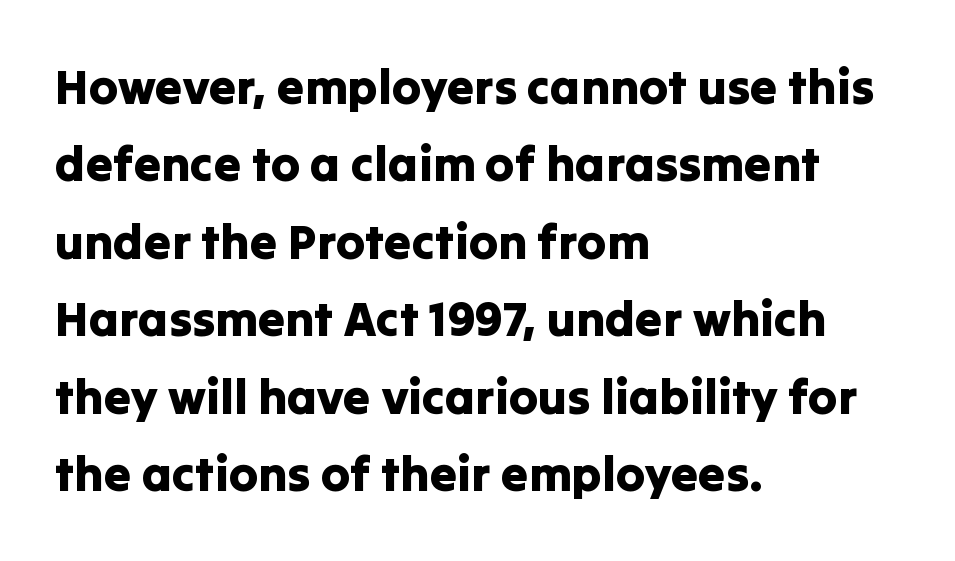
The image shows 49 px sans-serif type, upright; set left-aligned, normal line spacing (1.58x), normal letter spacing, not underlined; low stroke contrast and a medium x-height.
